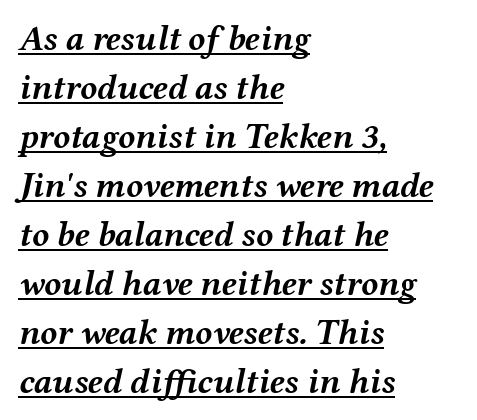
Characters are canted at an angle relative to the baseline's perpendicular. Does the weight exceed regular? Yes, all the way to bold. The designer left line spacing at the default. Honestly, the letter spacing is just normal — you wouldn't notice it. Each letter keeps its own natural width here, so spacing adapts to shape. Compared with undecorated copy, this sample adds a rule below the words.
